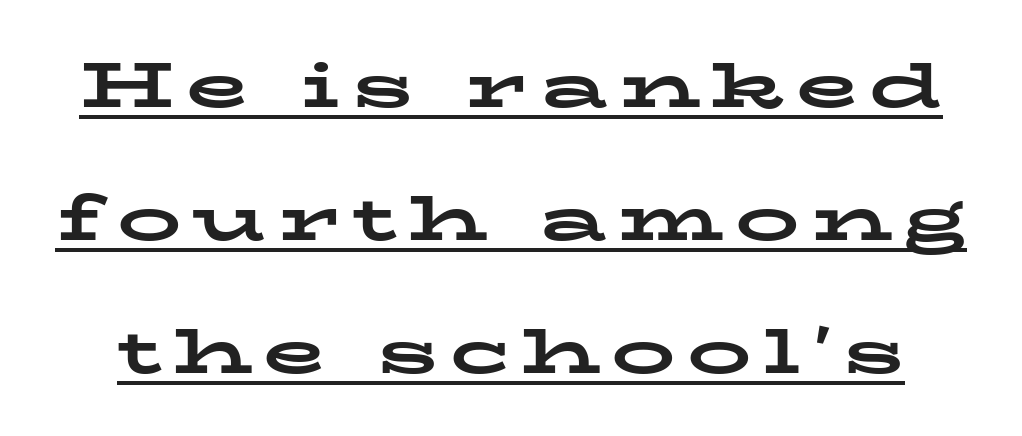
Q: Is the text bold? A: Yes.
Q: Is the text italic (slanted)? A: No, it is upright.
Q: Is the typeface a serif or a sans-serif typeface? A: Serif.
Q: Is the text underlined? A: Yes.
Q: Is the spacing between lines tight, normal or loose? A: Loose.
Q: Width (condensed, normal, or wide)? A: Wide.
Q: Stroke contrast? A: Low.
Q: x-height? A: Medium.
Q: Monospaced? A: No.
